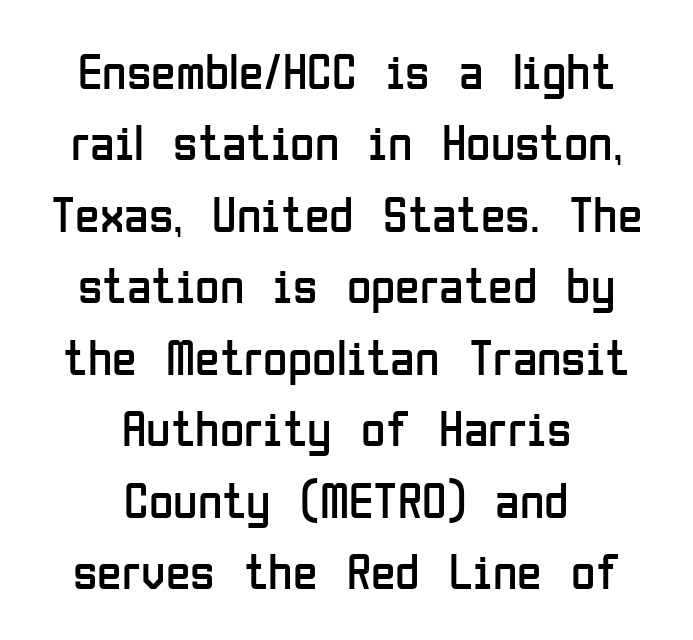
Q: Is the text bold? A: No.
Q: Is the text italic (slanted)? A: No, it is upright.
Q: Is the typeface a serif or a sans-serif typeface? A: Sans-serif.
Q: Is the text underlined? A: No.
Q: How is the paragraph aligned? A: Centered.
Q: Is the spacing between letters normal or unusually wide? A: Normal.
Q: Is the spacing between lines tight, normal or loose? A: Normal.
Q: Width (condensed, normal, or wide)? A: Condensed.
Q: Stroke contrast? A: Low.
Q: x-height? A: Medium.
Q: Monospaced? A: No.
